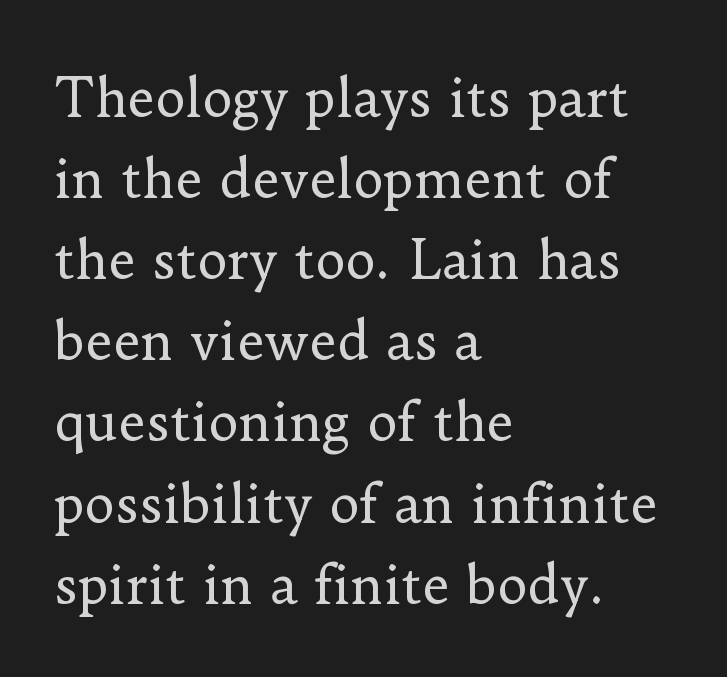
The image shows 52 px regular-weight serif type, upright; set left-aligned, normal line spacing (1.56x), normal letter spacing, not underlined; low stroke contrast and a small x-height.
